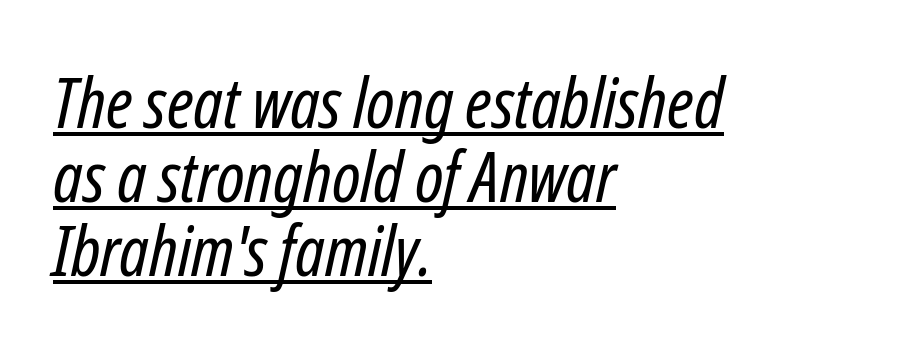
Horizontally, the lines are justified to the leading edge only. These characters rest on top of a visible drawn line. These lines were composed using italics. Each stroke keeps to a modest, everyday thickness or less.
